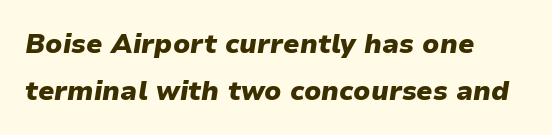
{"italic": "yes", "lean": "right", "slant_degrees": 9, "bold": "yes", "underline": "no", "align": "left", "line_spacing_ratio": 1.73, "letter_spacing": "normal", "letter_spacing_em": 0.0, "glyph_px": 27}
